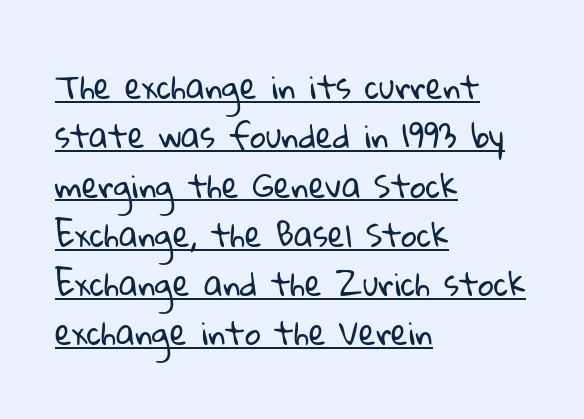
The image shows 31 px regular-weight sans-serif type; set left-aligned, normal line spacing (1.59x), normal letter spacing, underlined; low stroke contrast and a medium x-height.
